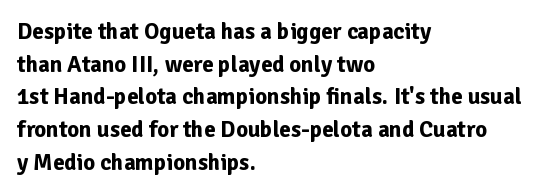
Q: Is the text bold? A: Yes.
Q: Is the text italic (slanted)? A: No, it is upright.
Q: Is the text underlined? A: No.
Q: How is the paragraph aligned? A: Left-aligned.
Q: Is the spacing between letters normal or unusually wide? A: Normal.
Q: Is the spacing between lines tight, normal or loose? A: Normal.
